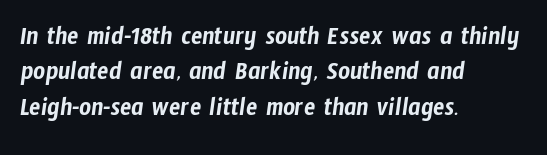
Q: Is the text underlined? A: No.
Q: How is the paragraph aligned? A: Left-aligned.
Q: Is the spacing between letters normal or unusually wide? A: Normal.
Q: Is the spacing between lines tight, normal or loose? A: Normal.
